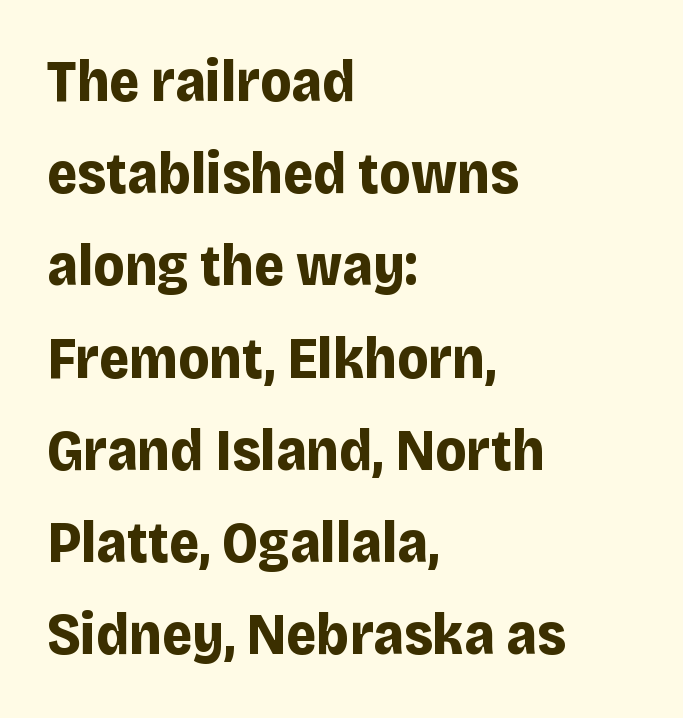
Q: Is the text bold? A: Yes.
Q: Is the text italic (slanted)? A: No, it is upright.
Q: Is the typeface a serif or a sans-serif typeface? A: Sans-serif.
Q: Is the text underlined? A: No.
Q: How is the paragraph aligned? A: Left-aligned.
Q: Is the spacing between letters normal or unusually wide? A: Normal.
Q: Is the spacing between lines tight, normal or loose? A: Normal.
Q: Width (condensed, normal, or wide)? A: Normal.
Q: Stroke contrast? A: Low.
Q: x-height? A: Large.
Q: Monospaced? A: No.
